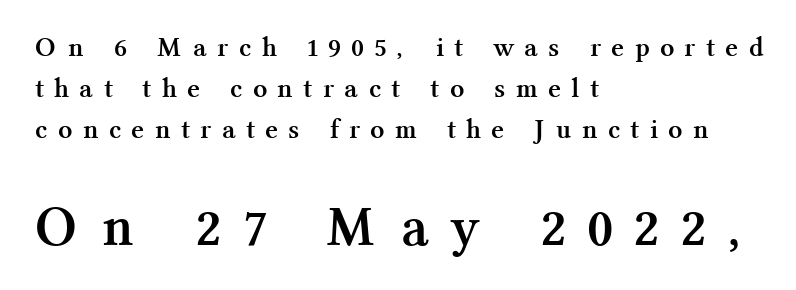
The image shows 57 px semibold serif type, upright; set left-aligned, normal line spacing (1.47x), unusually wide letter spacing (+0.45 em), not underlined; the second (bottom) block is 2.04x larger; medium stroke contrast and a medium x-height.
